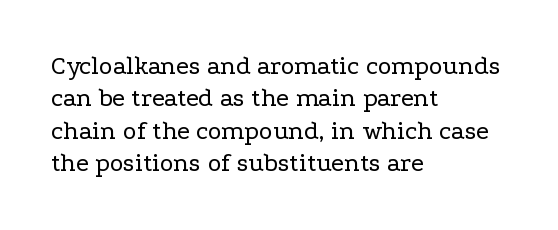
The image shows 26 px text type, upright; set left-aligned, normal line spacing (1.25x), normal letter spacing, not underlined.
